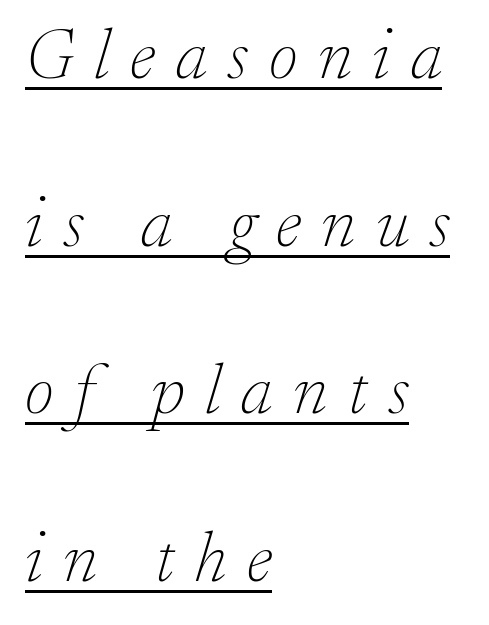
The image shows 71 px thin serif type, italic (leaning right); set left-aligned, loose line spacing (2.36x), unusually wide letter spacing (+0.29 em), underlined; low stroke contrast and a small x-height.
